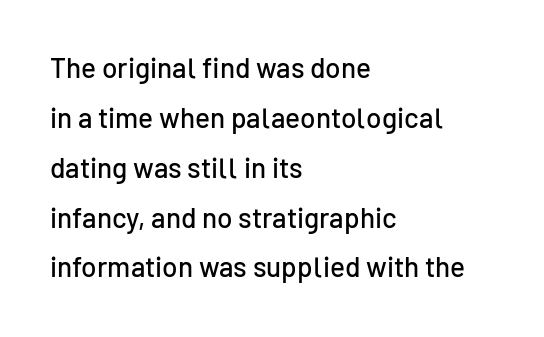
{"serif": "no", "italic": "no", "width": "normal", "stroke_contrast": "low", "x_height": "medium", "monospaced": "no", "underline": "no", "align": "left", "line_spacing_ratio": 1.78, "letter_spacing": "normal", "letter_spacing_em": 0.0, "glyph_px": 28}
